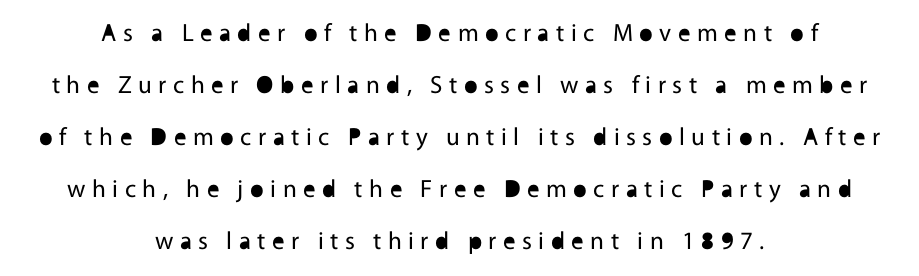
The horizontal fit of the characters is loose and conspicuously gappy. Short and long lines alike share a common midpoint. How would I describe the line gaps? Wide and relaxed. This is roman type, the default non-slanted kind. A quiet, ordinary-to-light weight characterises the typeface.
